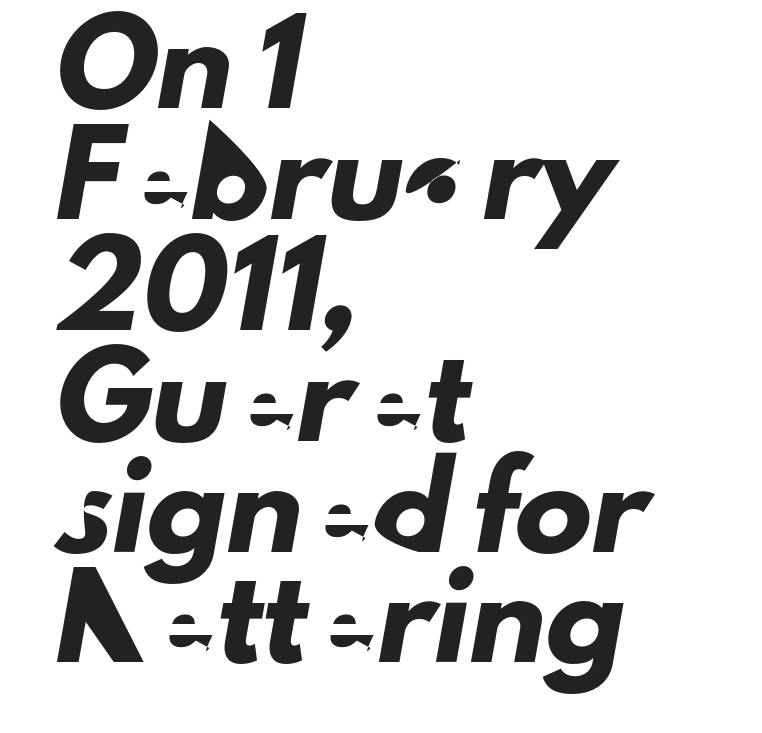
Q: Is the typeface a serif or a sans-serif typeface? A: Sans-serif.
Q: Is the text underlined? A: No.
Q: How is the paragraph aligned? A: Left-aligned.
Q: Is the spacing between letters normal or unusually wide? A: Normal.
Q: Is the spacing between lines tight, normal or loose? A: Normal.
Q: Width (condensed, normal, or wide)? A: Normal.
Q: Stroke contrast? A: Low.
Q: x-height? A: Small.
Q: Monospaced? A: No.
